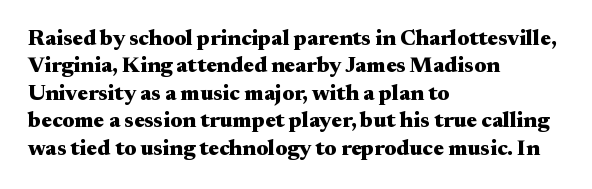
Q: Is the text bold? A: Yes.
Q: Is the text italic (slanted)? A: No, it is upright.
Q: Is the text underlined? A: No.
Q: How is the paragraph aligned? A: Left-aligned.
Q: Is the spacing between letters normal or unusually wide? A: Normal.
Q: Is the spacing between lines tight, normal or loose? A: Normal.
